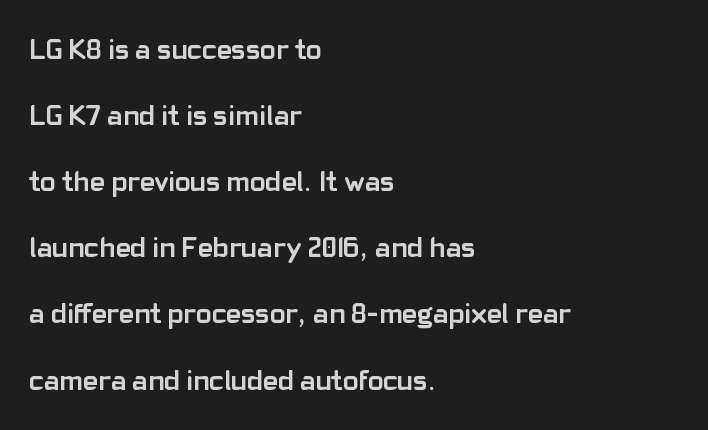
Q: Is the text bold? A: Yes.
Q: Is the text italic (slanted)? A: No, it is upright.
Q: Is the typeface a serif or a sans-serif typeface? A: Sans-serif.
Q: Is the text underlined? A: No.
Q: How is the paragraph aligned? A: Left-aligned.
Q: Is the spacing between letters normal or unusually wide? A: Normal.
Q: Is the spacing between lines tight, normal or loose? A: Loose.
Q: Width (condensed, normal, or wide)? A: Normal.
Q: Stroke contrast? A: Low.
Q: x-height? A: Medium.
Q: Monospaced? A: No.
